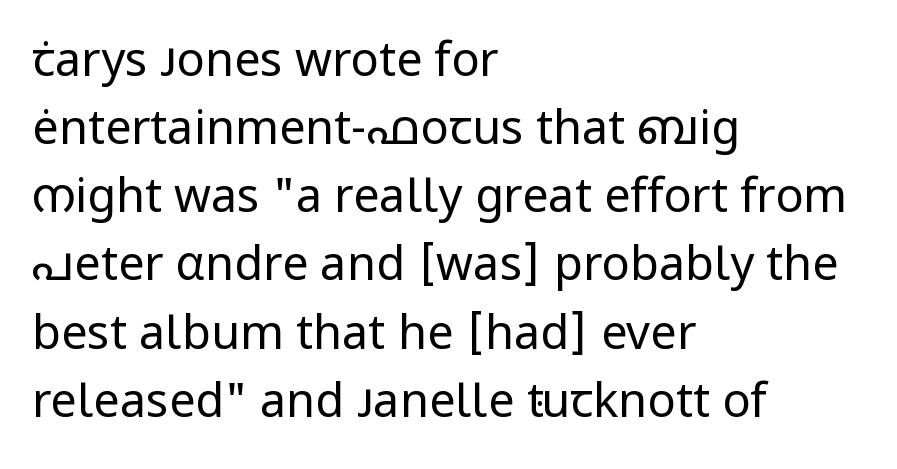
The image shows 47 px regular-weight sans-serif type, upright; set left-aligned, normal line spacing (1.45x), normal letter spacing, not underlined; low stroke contrast and a medium x-height.
